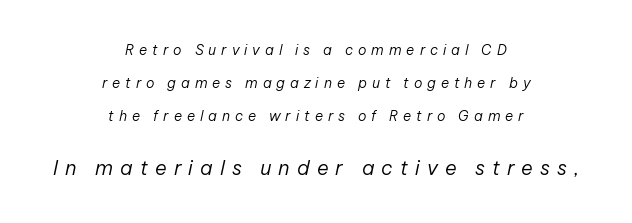
Q: Is the text bold? A: No.
Q: Is the text italic (slanted)? A: Yes, it leans right by about 12 degrees.
Q: Is the text underlined? A: No.
Q: How is the paragraph aligned? A: Centered.
Q: Is the spacing between letters normal or unusually wide? A: Unusually wide.
Q: Is the spacing between lines tight, normal or loose? A: Loose.
Q: Which block of text is set in a larger size, the first (top) or the second (bottom)? A: The second (bottom) one.
